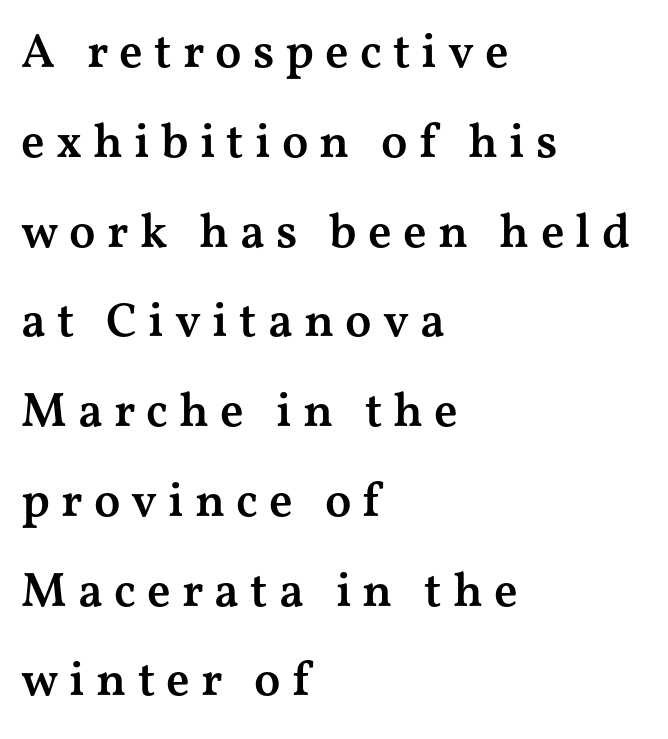
Q: Is the text bold? A: Semi-bold.
Q: Is the text italic (slanted)? A: No, it is upright.
Q: Is the typeface a serif or a sans-serif typeface? A: Serif.
Q: Is the text underlined? A: No.
Q: How is the paragraph aligned? A: Left-aligned.
Q: Is the spacing between letters normal or unusually wide? A: Unusually wide.
Q: Width (condensed, normal, or wide)? A: Wide.
Q: Stroke contrast? A: Medium.
Q: x-height? A: Medium.
Q: Monospaced? A: No.
